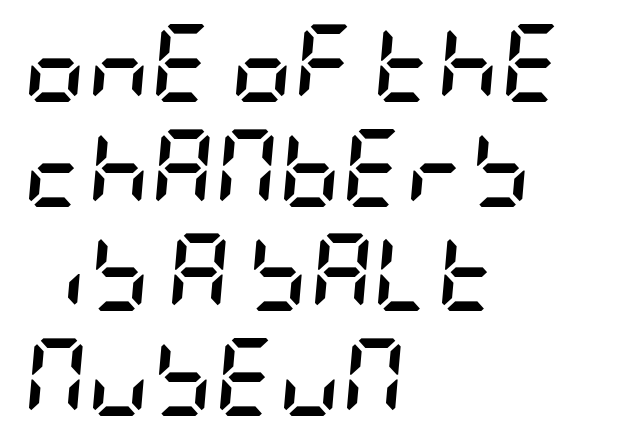
The specimen reads as italic at a glance. Is the type bold? Yes — the strokes are clearly thick and heavy. How would I describe the line gaps? Plain and ordinary. Reading down the block, your eye returns to a fixed left position each line.
